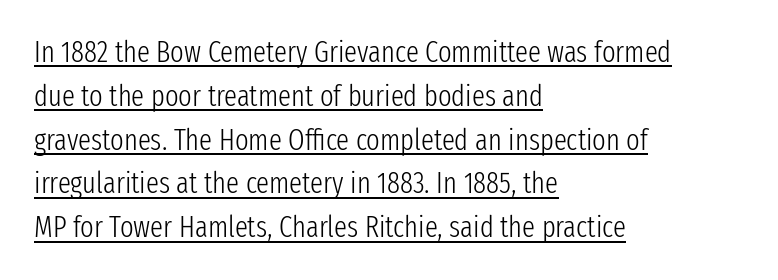
The image shows 29 px light, condensed sans-serif type, upright; set left-aligned, normal line spacing (1.51x), normal letter spacing, underlined; low stroke contrast and a medium x-height.
